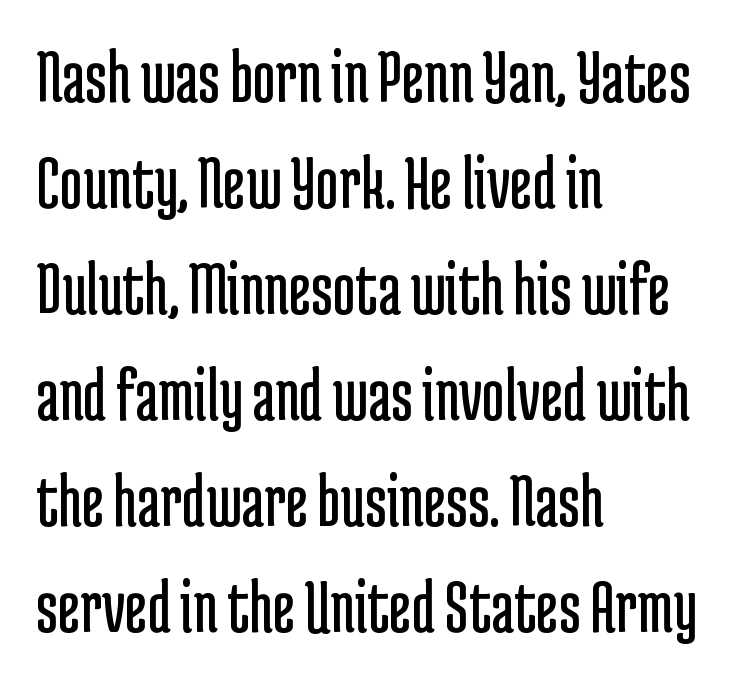
The characters display no serif detailing; their extremities are plain. Honestly, the letter spacing is just normal — you wouldn't notice it. Honestly, there is no underline to notice here at all. The lines in this sample share a left origin and differ only in where they stop.
